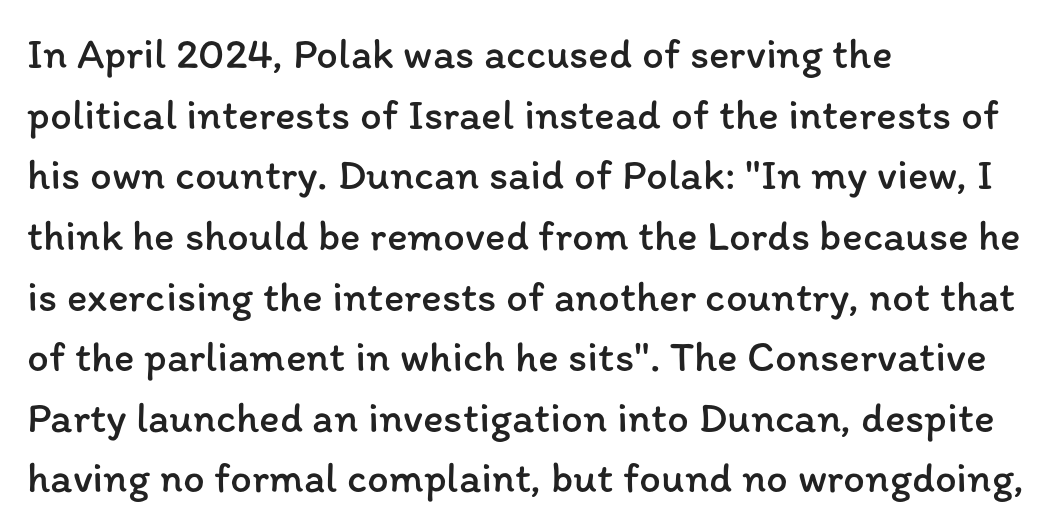
The image shows 43 px regular-weight type, upright; set left-aligned, normal line spacing (1.41x), normal letter spacing, not underlined; low stroke contrast and a medium x-height.
